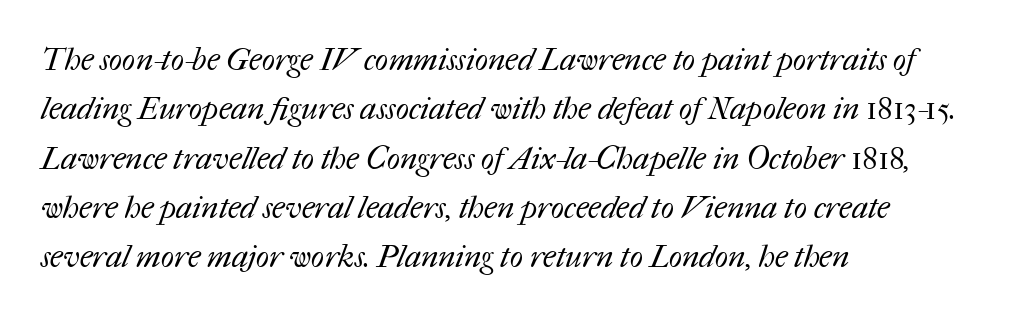
The image shows 31 px regular-weight type; set left-aligned, normal line spacing (1.59x), normal letter spacing, not underlined; medium stroke contrast and a medium x-height.
